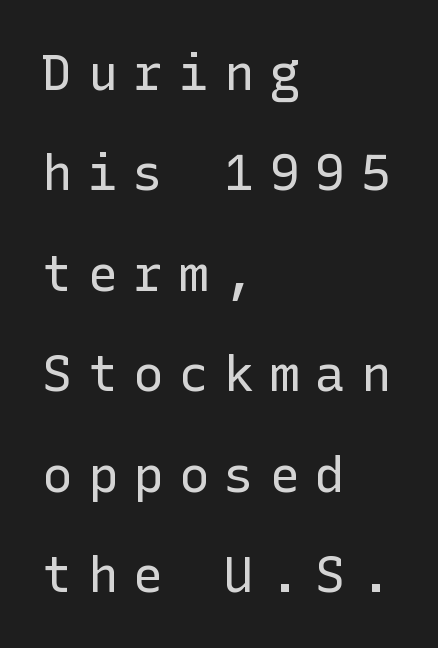
{"serif": "no", "italic": "no", "bold": "no", "weight": "regular", "width": "normal", "stroke_contrast": "low", "x_height": "medium", "underline": "no", "align": "left", "line_spacing": "loose", "line_spacing_ratio": 2.01, "letter_spacing": "wide", "letter_spacing_em": 0.31, "glyph_px": 50}
